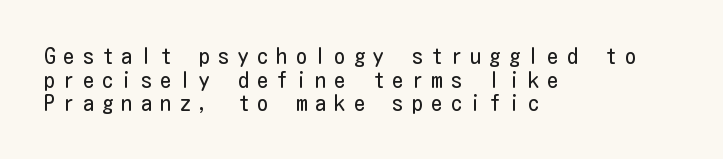
The image shows 22 px text type, upright; set left-aligned, tight line spacing (1.07x), unusually wide letter spacing (+0.38 em), not underlined.
